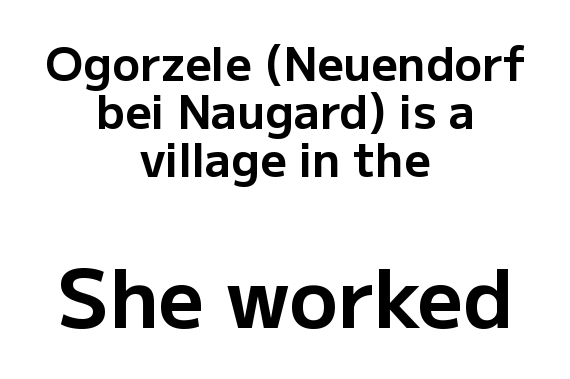
Q: Is the text bold? A: Yes.
Q: Is the text italic (slanted)? A: No, it is upright.
Q: Is the typeface a serif or a sans-serif typeface? A: Sans-serif.
Q: Is the text underlined? A: No.
Q: How is the paragraph aligned? A: Centered.
Q: Is the spacing between letters normal or unusually wide? A: Normal.
Q: Is the spacing between lines tight, normal or loose? A: Tight.
Q: Which block of text is set in a larger size, the first (top) or the second (bottom)? A: The second (bottom) one.
Q: Width (condensed, normal, or wide)? A: Normal.
Q: Stroke contrast? A: Low.
Q: x-height? A: Medium.
Q: Monospaced? A: No.
